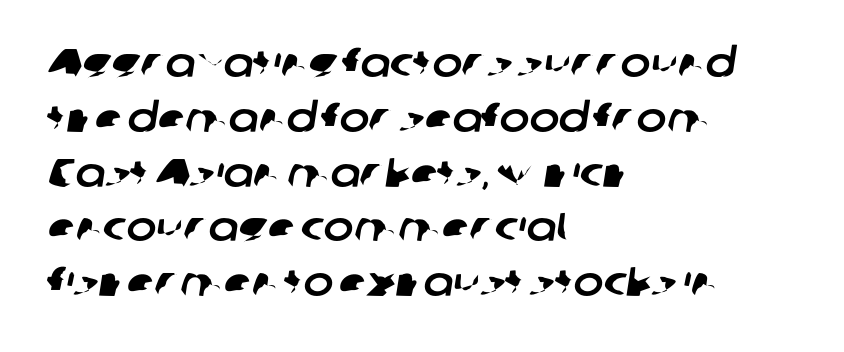
Q: Is the typeface a serif or a sans-serif typeface? A: Sans-serif.
Q: Is the text underlined? A: No.
Q: How is the paragraph aligned? A: Left-aligned.
Q: Is the spacing between letters normal or unusually wide? A: Normal.
Q: Is the spacing between lines tight, normal or loose? A: Normal.
Q: Width (condensed, normal, or wide)? A: Normal.
Q: Stroke contrast? A: Low.
Q: x-height? A: Medium.
Q: Monospaced? A: No.
